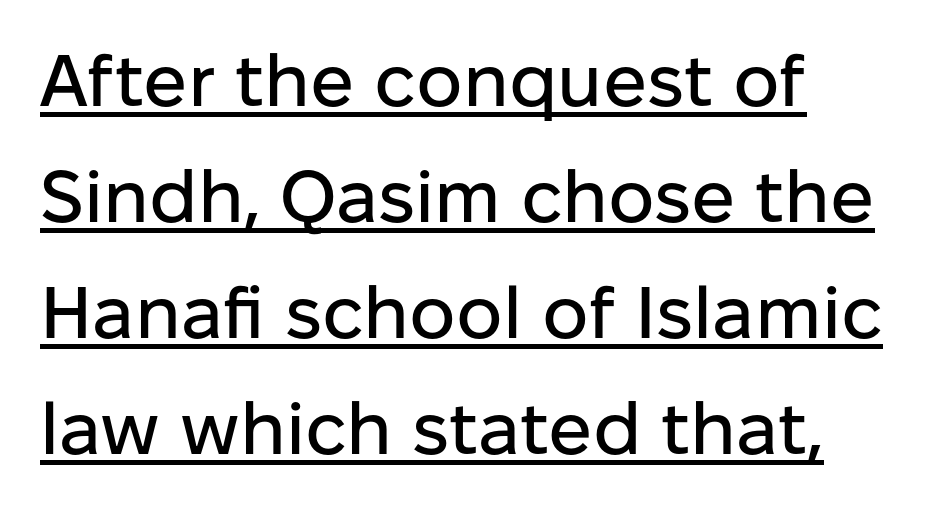
Q: Is the text italic (slanted)? A: No, it is upright.
Q: Is the typeface a serif or a sans-serif typeface? A: Sans-serif.
Q: Is the text underlined? A: Yes.
Q: How is the paragraph aligned? A: Left-aligned.
Q: Is the spacing between letters normal or unusually wide? A: Normal.
Q: Is the spacing between lines tight, normal or loose? A: Normal.
Q: Width (condensed, normal, or wide)? A: Normal.
Q: Stroke contrast? A: Low.
Q: x-height? A: Medium.
Q: Monospaced? A: No.
